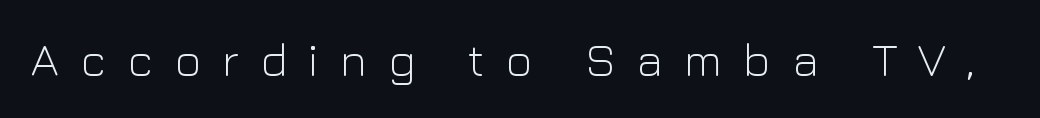
Q: Is the text bold? A: No.
Q: Is the text italic (slanted)? A: No, it is upright.
Q: Is the typeface a serif or a sans-serif typeface? A: Sans-serif.
Q: Is the text underlined? A: No.
Q: Is the spacing between letters normal or unusually wide? A: Unusually wide.
Q: Width (condensed, normal, or wide)? A: Normal.
Q: Stroke contrast? A: Low.
Q: x-height? A: Medium.
Q: Monospaced? A: No.
